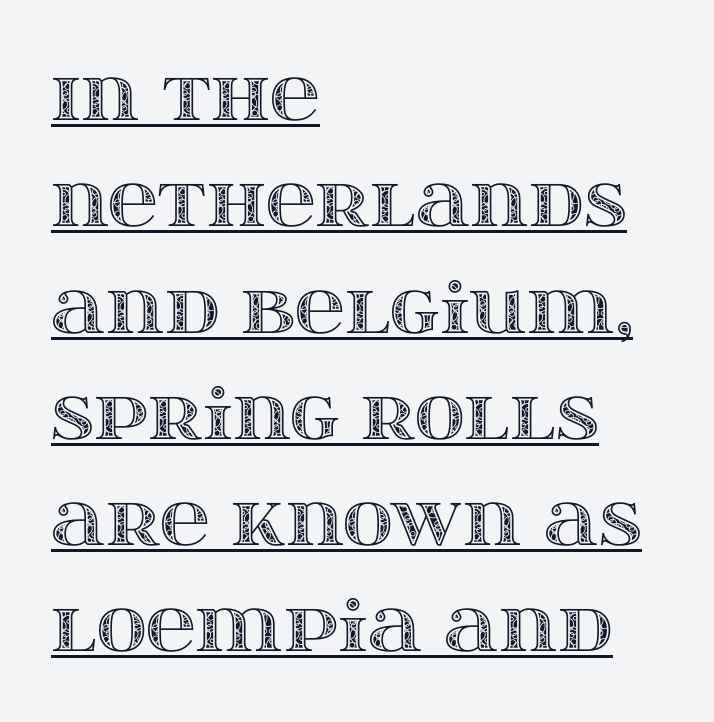
{"italic": "no", "width": "wide", "x_height": "large", "monospaced": "no", "underline": "yes", "align": "left", "line_spacing": "normal", "line_spacing_ratio": 1.54, "letter_spacing": "normal", "letter_spacing_em": 0.0, "glyph_px": 69}
